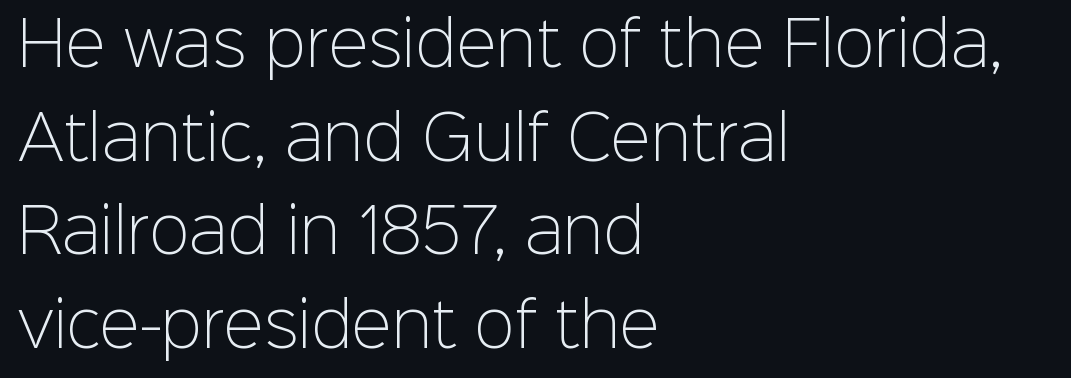
The image shows 60 px light sans-serif type, upright; set left-aligned, normal line spacing (1.56x), normal letter spacing, not underlined; low stroke contrast and a medium x-height.
